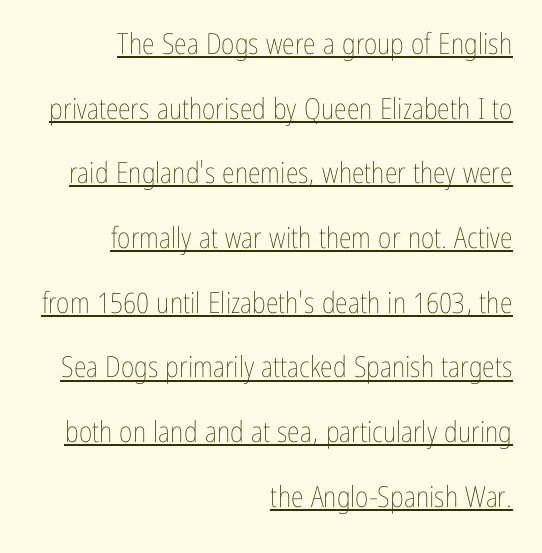
{"italic": "no", "bold": "no", "weight": "thin", "width": "condensed", "stroke_contrast": "low", "x_height": "medium", "monospaced": "no", "underline": "yes", "align": "right", "line_spacing": "loose", "line_spacing_ratio": 2.23, "letter_spacing": "normal", "letter_spacing_em": 0.0, "glyph_px": 29}
